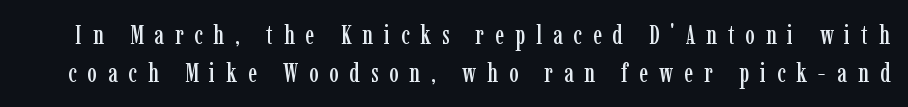
Q: Is the text italic (slanted)? A: No, it is upright.
Q: Is the text underlined? A: No.
Q: Is the spacing between letters normal or unusually wide? A: Unusually wide.
Q: Is the spacing between lines tight, normal or loose? A: Normal.
